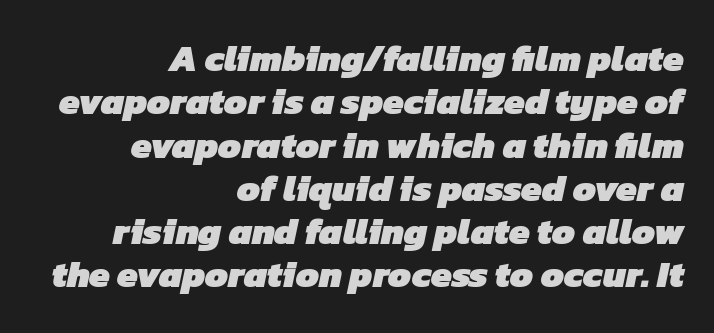
The image shows 37 px heavy sans-serif type; set right-aligned, line spacing 1.17x, normal letter spacing, not underlined; low stroke contrast and a medium x-height.
